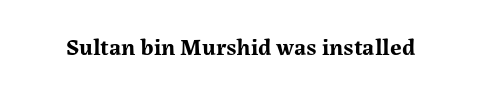
Q: Is the text bold? A: Yes.
Q: Is the text italic (slanted)? A: No, it is upright.
Q: Is the text underlined? A: No.
Q: Is the spacing between letters normal or unusually wide? A: Normal.
